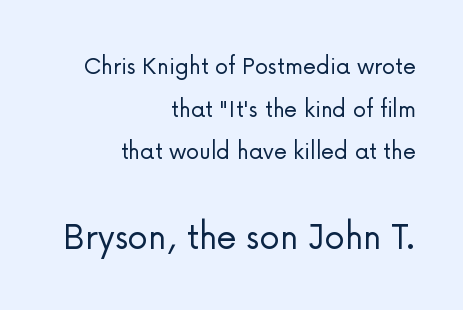
The image shows 41 px light sans-serif type, upright; set right-aligned, normal line spacing (1.58x), normal letter spacing, not underlined; the second (bottom) block is 1.52x larger; low stroke contrast and a medium x-height.
